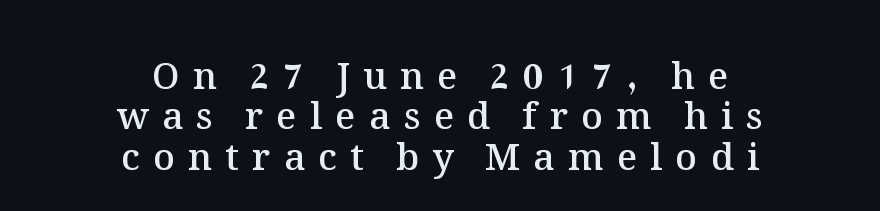
The image shows 37 px semibold type, upright; set centered, tight line spacing (1.09x), unusually wide letter spacing (+0.36 em), not underlined; medium stroke contrast and a medium x-height.
